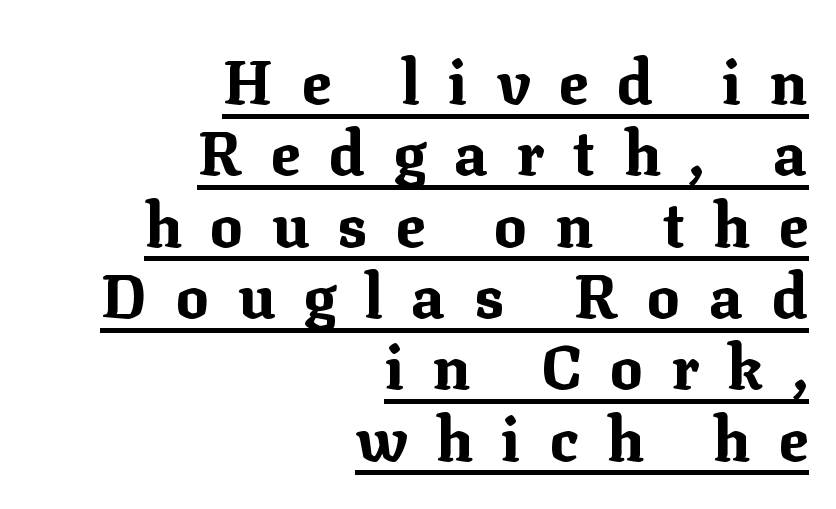
{"serif": "yes", "italic": "no", "bold": "yes", "weight": "bold", "width": "normal", "stroke_contrast": "medium", "x_height": "medium", "monospaced": "no", "underline": "yes", "align": "right", "line_spacing_ratio": 1.17, "letter_spacing": "wide", "letter_spacing_em": 0.47, "glyph_px": 61}
